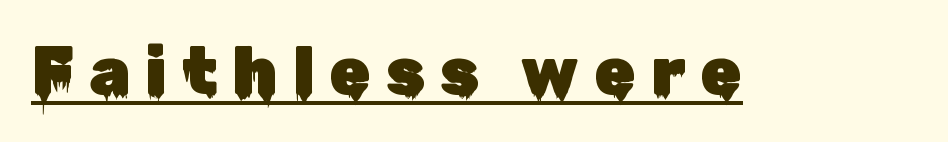
{"serif": "no", "italic": "no", "width": "normal", "stroke_contrast": "low", "x_height": "medium", "monospaced": "no", "underline": "yes", "letter_spacing": "wide", "letter_spacing_em": 0.22, "glyph_px": 67}
